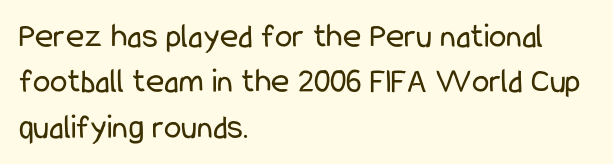
Font category for this specimen: sans-serif. Reading down the column, the eye jumps a familiar distance to each next line. Horizontal alignment here is leftward, the default for most running prose. These lines are rendered in a variable-pitch font. Rule under the text: the space is simply empty. The lettering holds an erect, upright posture throughout.
